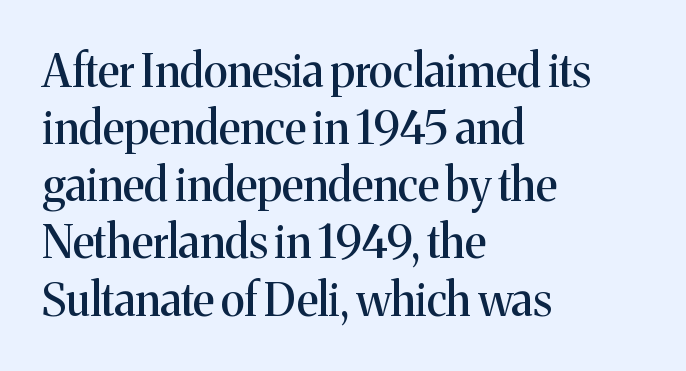
Q: Is the text italic (slanted)? A: No, it is upright.
Q: Is the typeface a serif or a sans-serif typeface? A: Serif.
Q: Is the text underlined? A: No.
Q: How is the paragraph aligned? A: Left-aligned.
Q: Is the spacing between letters normal or unusually wide? A: Normal.
Q: Is the spacing between lines tight, normal or loose? A: Normal.
Q: Width (condensed, normal, or wide)? A: Normal.
Q: Stroke contrast? A: Medium.
Q: x-height? A: Medium.
Q: Monospaced? A: No.
